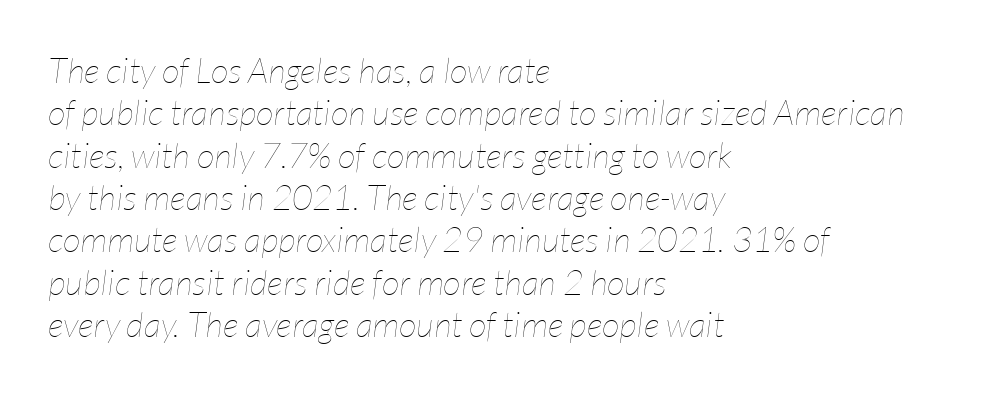
{"italic": "yes", "lean": "right", "slant_degrees": 7, "bold": "no", "weight": "thin", "width": "condensed", "stroke_contrast": "low", "x_height": "medium", "monospaced": "no", "underline": "no", "align": "left", "line_spacing_ratio": 1.21, "letter_spacing": "normal", "letter_spacing_em": 0.0, "glyph_px": 35}
